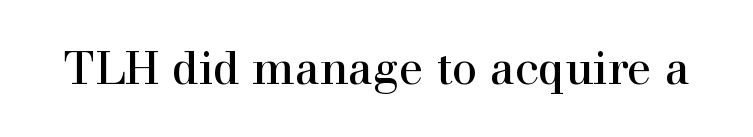
The image shows 45 px regular-weight serif type, upright; set normal letter spacing, not underlined; high stroke contrast and a medium x-height.
